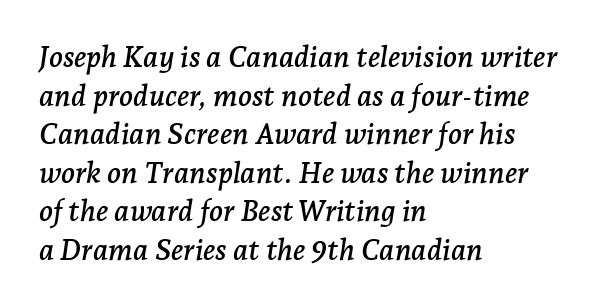
Q: Is the text italic (slanted)? A: Yes, it leans right by about 7 degrees.
Q: Is the typeface a serif or a sans-serif typeface? A: Serif.
Q: Is the text underlined? A: No.
Q: How is the paragraph aligned? A: Left-aligned.
Q: Is the spacing between letters normal or unusually wide? A: Normal.
Q: Is the spacing between lines tight, normal or loose? A: Normal.
Q: Width (condensed, normal, or wide)? A: Normal.
Q: Stroke contrast? A: Low.
Q: x-height? A: Medium.
Q: Monospaced? A: No.
